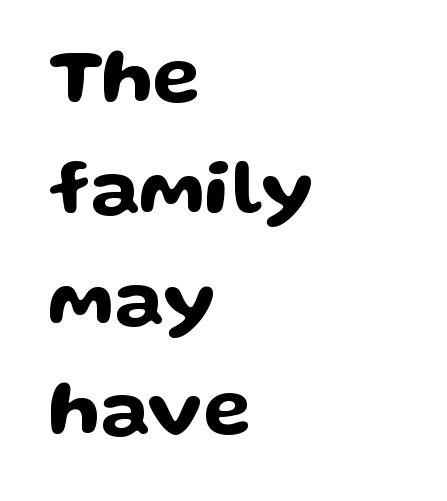
{"serif": "no", "italic": "no", "width": "wide", "stroke_contrast": "low", "x_height": "medium", "monospaced": "no", "underline": "no", "align": "left", "line_spacing": "normal", "line_spacing_ratio": 1.42, "letter_spacing": "normal", "letter_spacing_em": 0.0, "glyph_px": 78}
